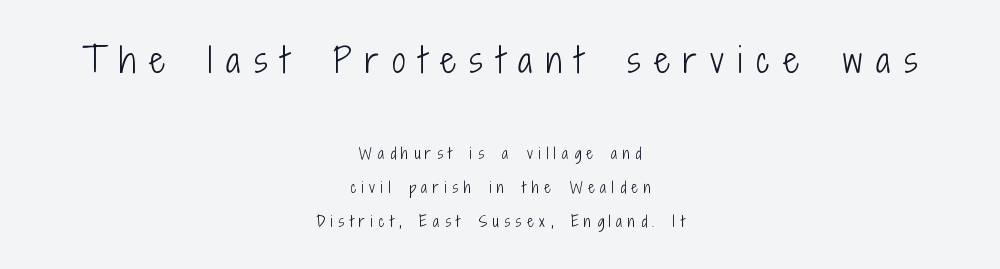
Nope, no serifs anywhere on these letters. Counters stay open thanks to moderate or lighter strokes. Has an underline been added? It has not. Large over small — that's the arrangement of the two blocks here. Words appear elongated and porous because spacing is wide. A typesetter would call this proportional, since set widths differ per character.
